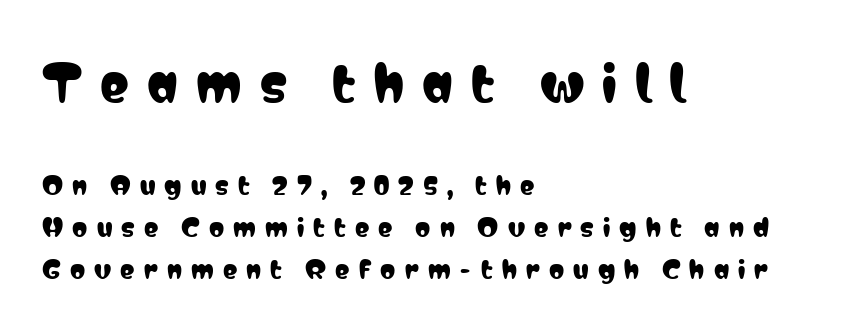
The image shows 48 px condensed sans-serif type, upright; set left-aligned, line spacing 1.76x, unusually wide letter spacing (+0.38 em), not underlined; the first (top) block is 2.0x larger; low stroke contrast and a medium x-height.
